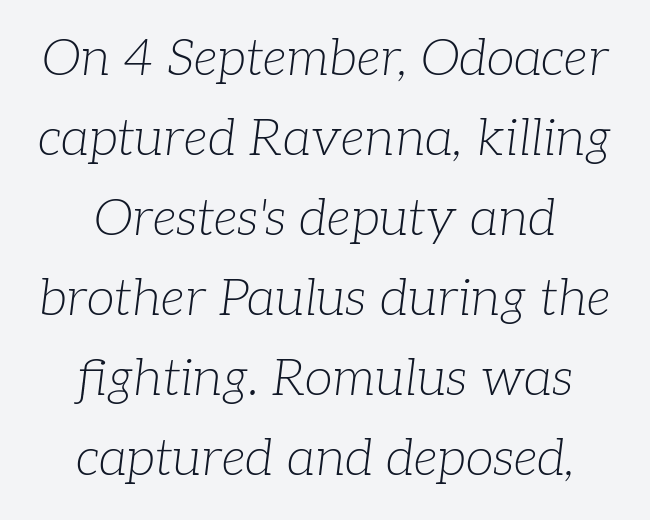
{"serif": "yes", "italic": "yes", "lean": "right", "slant_degrees": 7, "bold": "no", "weight": "light", "width": "normal", "stroke_contrast": "low", "x_height": "medium", "monospaced": "no", "underline": "no", "align": "center", "line_spacing": "normal", "line_spacing_ratio": 1.57, "letter_spacing": "normal", "letter_spacing_em": 0.0, "glyph_px": 51}
